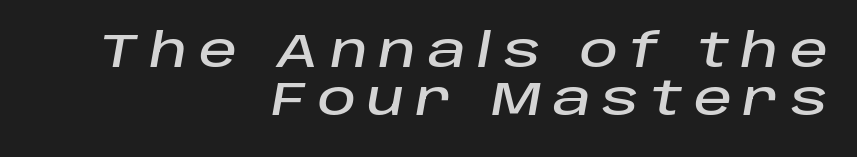
Is this a fixed-width face? No — the glyphs have proportional, varying widths. Each word looks stretched out because of the extra space between its letters. The rendering uses a small line-height, squeezing the rows. Unmarked baselines from the first word to the last. The paragraph has a hard right edge and a soft left edge. Emphasis-style slanted type is in use.
